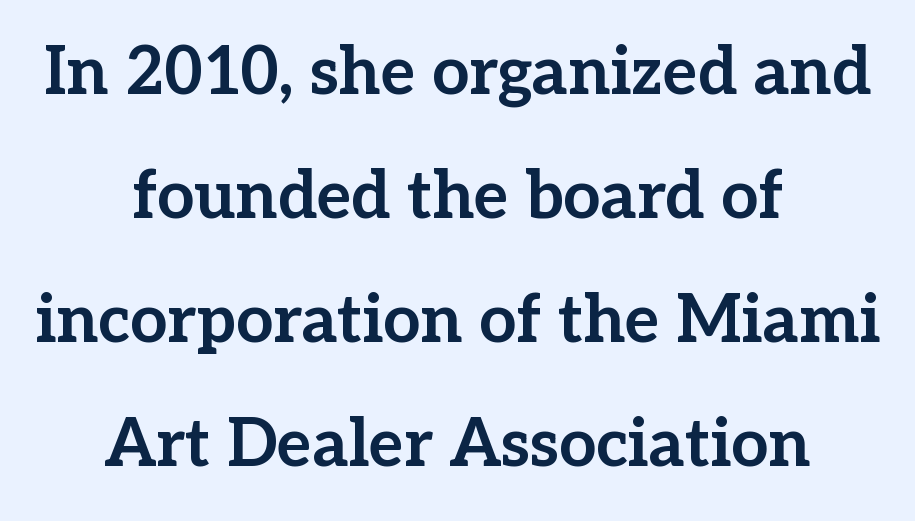
What kind of face is this? One with serifs. You could not count columns in this text — the font is proportionally spaced. Glance below the letters and you will spot only blank space. Layout note: lines centered.
